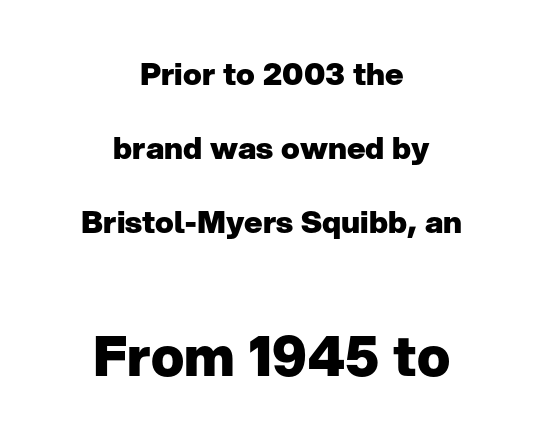
The image shows 55 px heavy sans-serif type, upright; set centered, loose line spacing (2.38x), normal letter spacing, not underlined; the second (bottom) block is 1.77x larger; low stroke contrast and a medium x-height.
